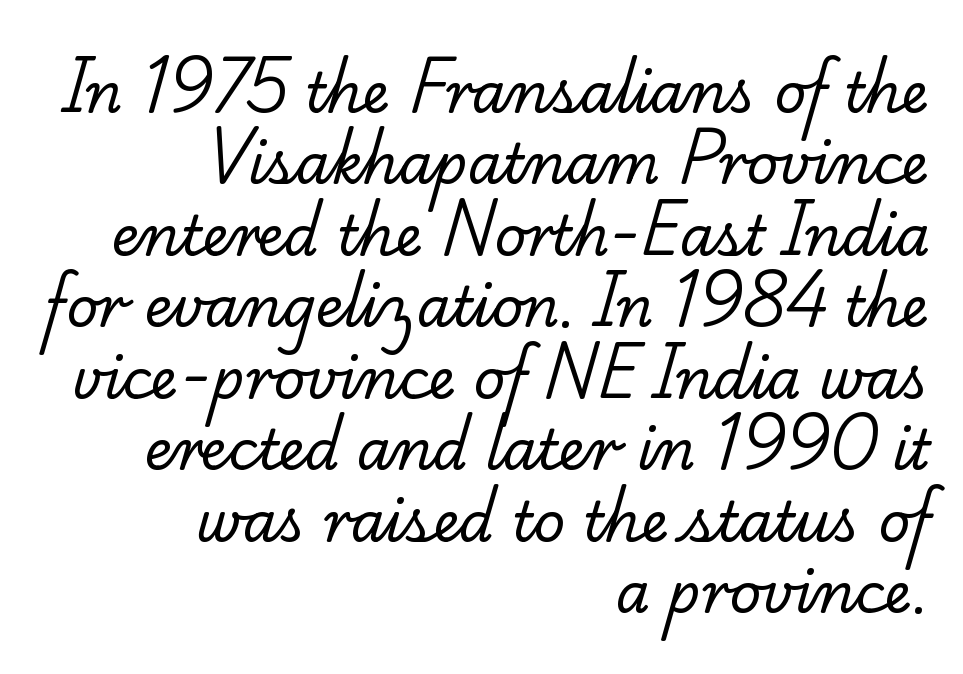
The cut favours lightness, reaching ordinary text weight at its darkest. Typeset ragged left — the right edge is the straight one. The space between consecutive lines is moderate.
